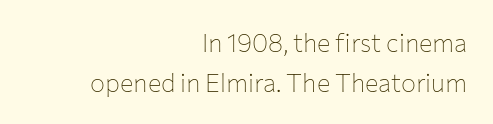
The compositor pushed each line to the right boundary. Successive baselines arrive at the customary interval. The letters sit at their default tracking, neither squeezed nor spread. Descender tails drop into unmarked territory.
